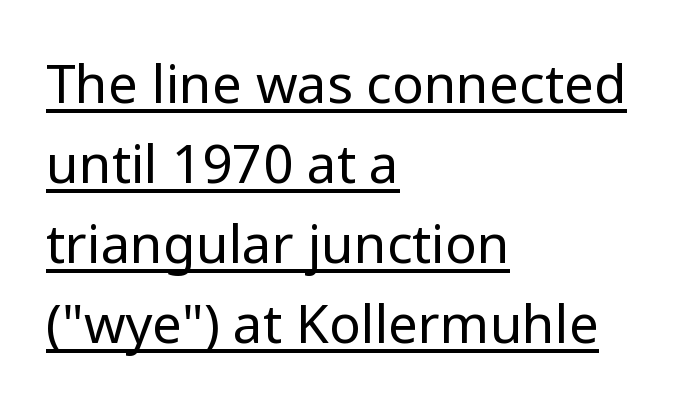
The image shows 53 px regular-weight sans-serif type, upright; set left-aligned, normal line spacing (1.51x), normal letter spacing, underlined; low stroke contrast and a medium x-height.
